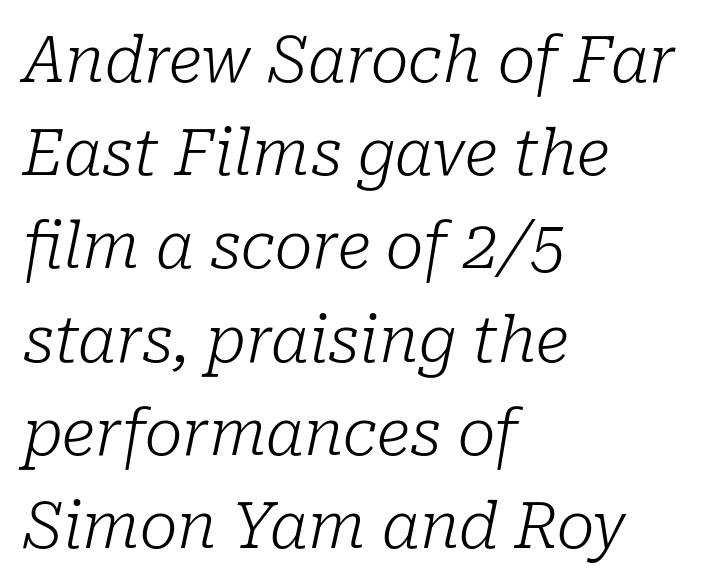
The image shows 63 px light serif type, italic (leaning right); set left-aligned, normal line spacing (1.48x), normal letter spacing, not underlined; low stroke contrast and a medium x-height.
